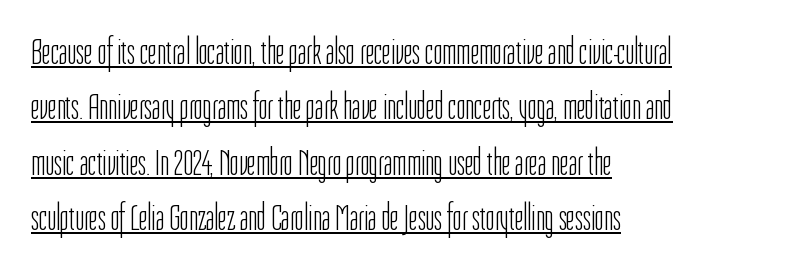
This sample has the flowing, uneven cadence of proportional lettering. A student would call this left alignment; a typographer would say flush left, rag right. The font is comparable to plain body text, perhaps lighter. Every word sits above its own underline.
